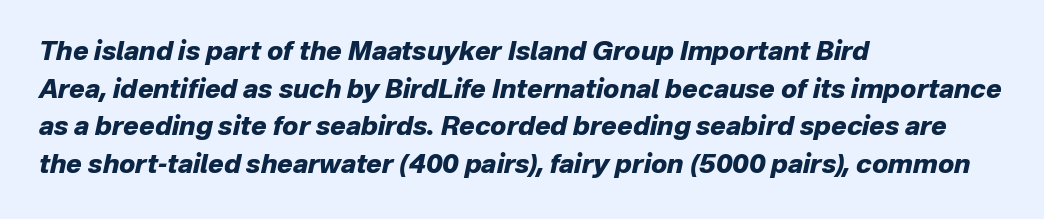
{"italic": "yes", "lean": "right", "slant_degrees": 12, "bold": "yes", "underline": "no", "align": "left", "line_spacing": "normal", "line_spacing_ratio": 1.45, "letter_spacing": "normal", "letter_spacing_em": 0.0, "glyph_px": 26}
